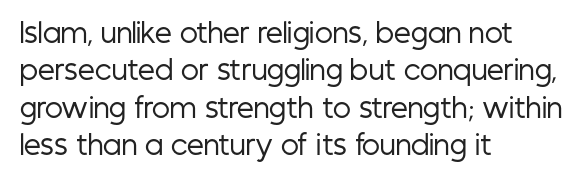
Q: Is the text bold? A: No.
Q: Is the text italic (slanted)? A: No, it is upright.
Q: Is the text underlined? A: No.
Q: How is the paragraph aligned? A: Left-aligned.
Q: Is the spacing between letters normal or unusually wide? A: Normal.
Q: Is the spacing between lines tight, normal or loose? A: Normal.
